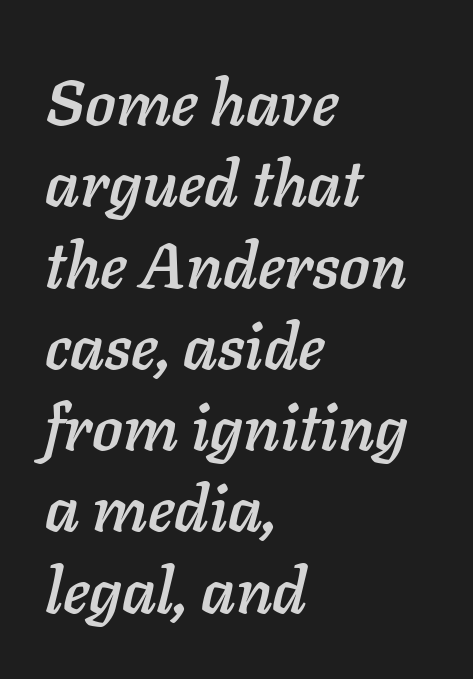
Looks like regular typesetting: each glyph gets only the width it needs. The font's italic variant was chosen for this text. Does extra space separate the letters? No, they use regular spacing. Line starts are locked; line ends wander. Is there much room between lines? A standard amount, neither cramped nor airy.
